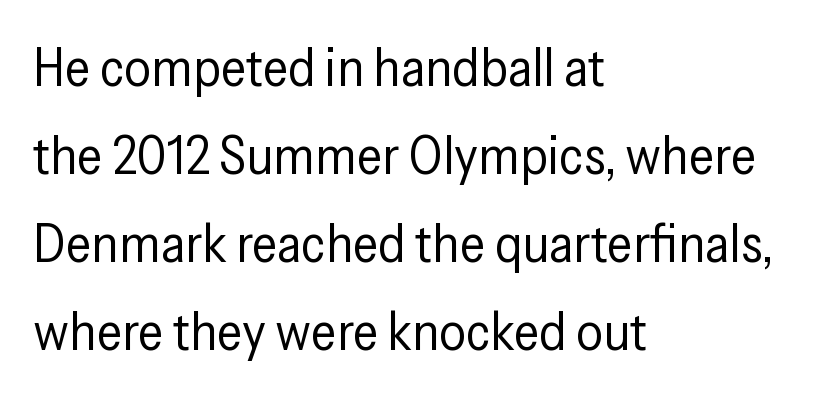
Q: Is the text bold? A: No.
Q: Is the text italic (slanted)? A: No, it is upright.
Q: Is the typeface a serif or a sans-serif typeface? A: Sans-serif.
Q: Is the text underlined? A: No.
Q: How is the paragraph aligned? A: Left-aligned.
Q: Is the spacing between letters normal or unusually wide? A: Normal.
Q: Is the spacing between lines tight, normal or loose? A: Normal.
Q: Width (condensed, normal, or wide)? A: Condensed.
Q: Stroke contrast? A: Low.
Q: x-height? A: Medium.
Q: Monospaced? A: No.
